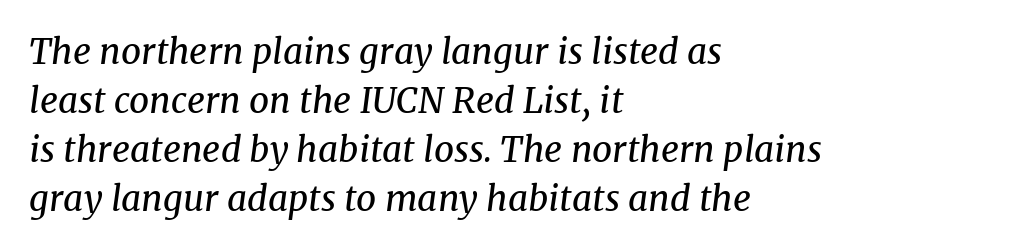
{"serif": "yes", "italic": "yes", "lean": "right", "slant_degrees": 8, "bold": "no", "weight": "regular", "width": "normal", "stroke_contrast": "medium", "x_height": "medium", "monospaced": "no", "underline": "no", "align": "left", "line_spacing": "normal", "line_spacing_ratio": 1.4, "letter_spacing": "normal", "letter_spacing_em": 0.0, "glyph_px": 35}
